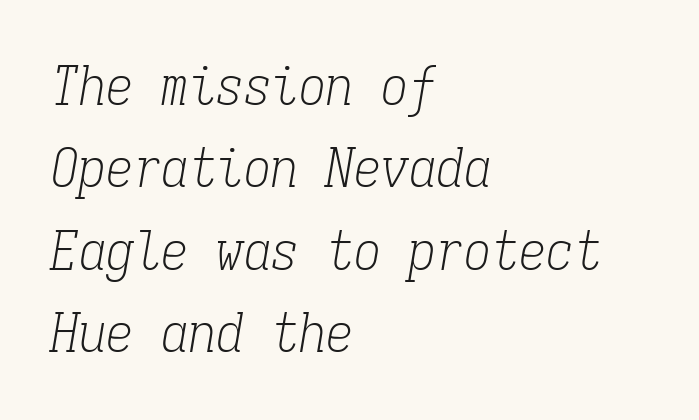
Q: Is the text bold? A: No.
Q: Is the text italic (slanted)? A: Yes, it leans right by about 9 degrees.
Q: Is the typeface a serif or a sans-serif typeface? A: Serif.
Q: Is the text underlined? A: No.
Q: How is the paragraph aligned? A: Left-aligned.
Q: Is the spacing between letters normal or unusually wide? A: Normal.
Q: Is the spacing between lines tight, normal or loose? A: Normal.
Q: Width (condensed, normal, or wide)? A: Condensed.
Q: Stroke contrast? A: Low.
Q: x-height? A: Medium.
Q: Monospaced? A: Yes.
